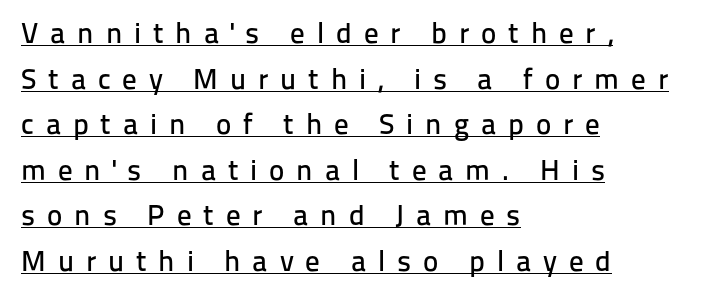
Q: Is the text italic (slanted)? A: No, it is upright.
Q: Is the typeface a serif or a sans-serif typeface? A: Sans-serif.
Q: Is the text underlined? A: Yes.
Q: How is the paragraph aligned? A: Left-aligned.
Q: Is the spacing between letters normal or unusually wide? A: Unusually wide.
Q: Is the spacing between lines tight, normal or loose? A: Normal.
Q: Width (condensed, normal, or wide)? A: Normal.
Q: Stroke contrast? A: Low.
Q: x-height? A: Medium.
Q: Monospaced? A: No.
